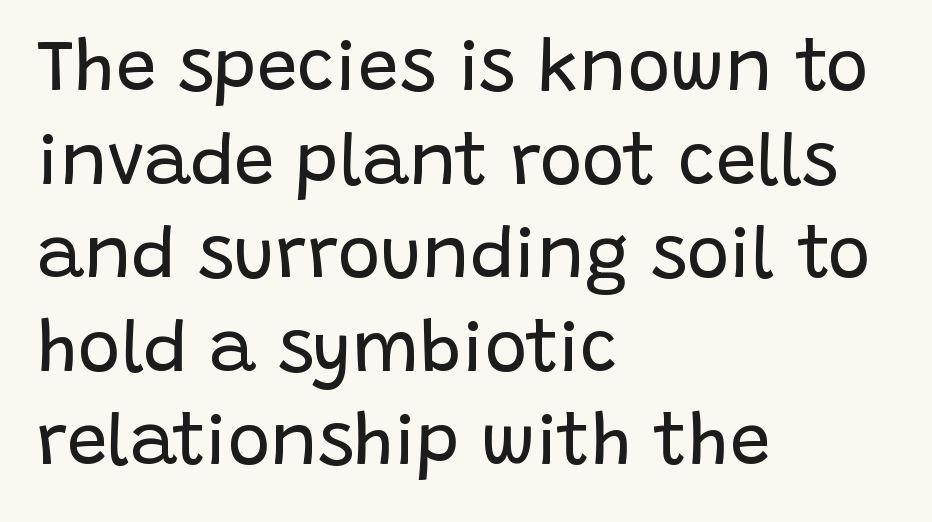
The image shows 72 px regular-weight sans-serif type, upright; set left-aligned, normal line spacing (1.3x), normal letter spacing, not underlined; low stroke contrast and a large x-height.
